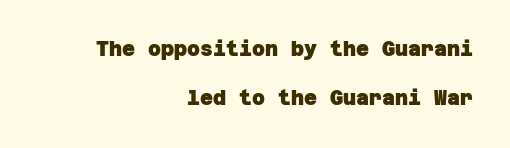
Q: Is the text bold? A: Yes.
Q: Is the text underlined? A: No.
Q: How is the paragraph aligned? A: Right-aligned.
Q: Is the spacing between letters normal or unusually wide? A: Normal.
Q: Is the spacing between lines tight, normal or loose? A: Loose.
